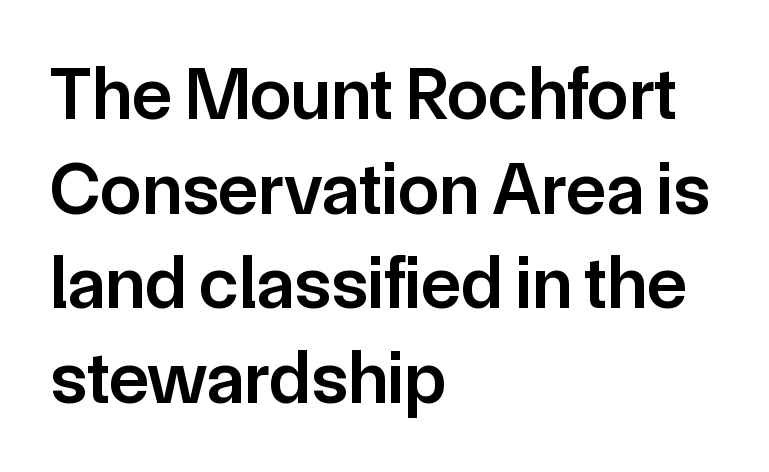
Here the glyphs are tracked normally, forming tight word shapes. Note: no serifs on the glyphs. The lines sit at an ordinary, default distance from one another. This sample is left-justified, so line endings fall wherever the words run out. Its strokes are somewhat broadened, the hallmark of semibold type. A bare baseline throughout the passage.
